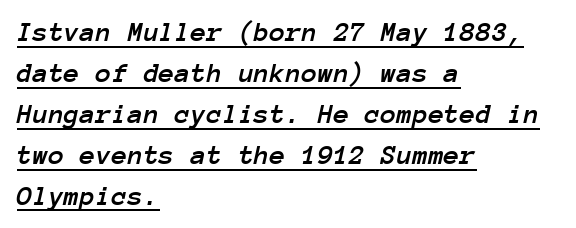
Q: Is the text italic (slanted)? A: Yes, it leans right by about 12 degrees.
Q: Is the text underlined? A: Yes.
Q: How is the paragraph aligned? A: Left-aligned.
Q: Is the spacing between letters normal or unusually wide? A: Normal.
Q: Is the spacing between lines tight, normal or loose? A: Normal.
Q: Width (condensed, normal, or wide)? A: Normal.
Q: Stroke contrast? A: Low.
Q: x-height? A: Medium.
Q: Monospaced? A: Yes.
